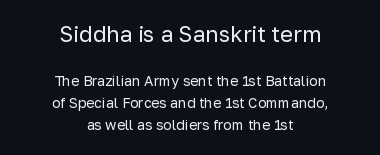
Q: Is the text bold? A: No.
Q: Is the text italic (slanted)? A: No, it is upright.
Q: Is the text underlined? A: No.
Q: How is the paragraph aligned? A: Centered.
Q: Is the spacing between letters normal or unusually wide? A: Normal.
Q: Is the spacing between lines tight, normal or loose? A: Normal.
Q: Which block of text is set in a larger size, the first (top) or the second (bottom)? A: The first (top) one.
